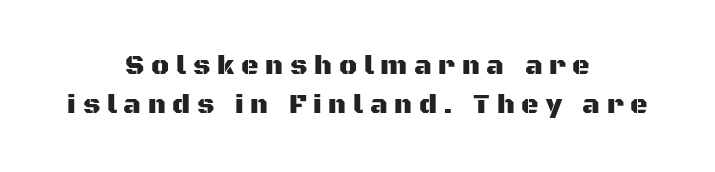
The image shows 27 px text type, upright; set centered, normal line spacing (1.43x), unusually wide letter spacing (+0.25 em), not underlined.
